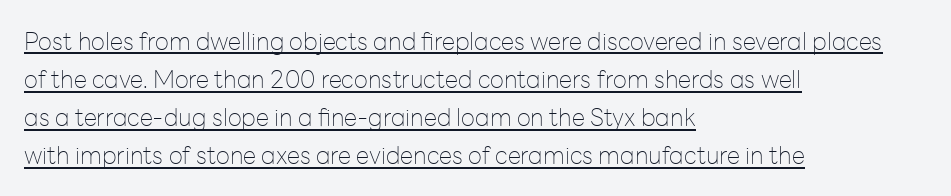
{"italic": "no", "bold": "no", "underline": "yes", "align": "left", "line_spacing": "normal", "line_spacing_ratio": 1.59, "letter_spacing": "normal", "letter_spacing_em": 0.0, "glyph_px": 24}
